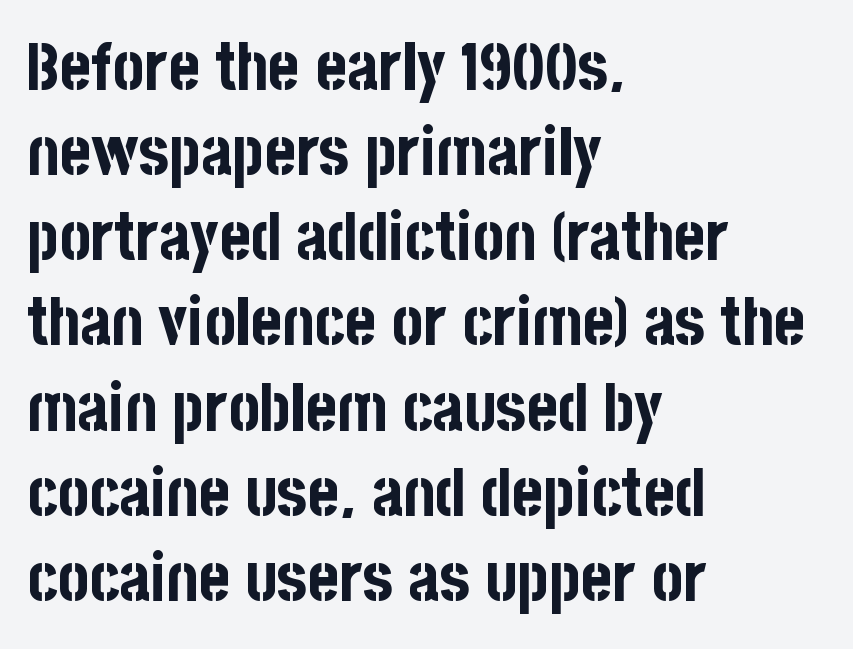
Nobody drew a line under any word here. Nope, no serifs anywhere on these letters. Look at the tracking — it's just the regular setting, nothing added. Varying glyph widths throughout — classic text-font behaviour.
